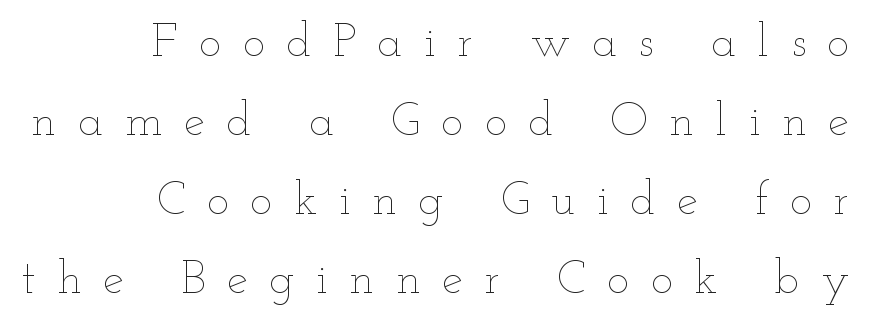
{"italic": "no", "bold": "no", "weight": "thin", "width": "wide", "stroke_contrast": "low", "x_height": "small", "monospaced": "no", "underline": "no", "align": "right", "line_spacing": "normal", "line_spacing_ratio": 1.68, "letter_spacing": "wide", "letter_spacing_em": 0.46, "glyph_px": 47}
